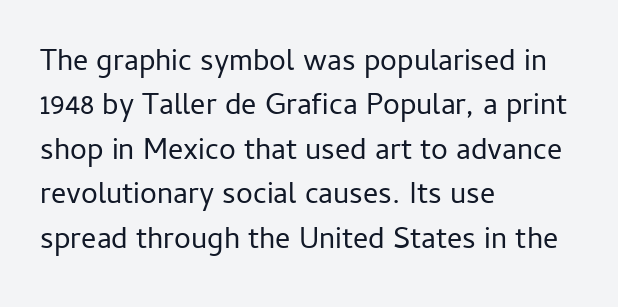
All the whitespace from short lines collects on the right. Check under the words: just untouched page. The horizontal fit of the characters is conventional and even. Grotesque or geometric, the face here clearly has no serifs.
